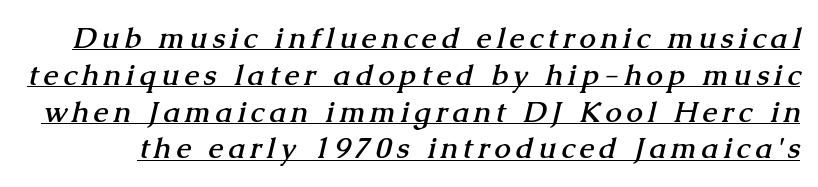
{"serif": "yes", "bold": "yes", "weight": "semibold", "width": "normal", "stroke_contrast": "medium", "x_height": "medium", "monospaced": "no", "underline": "yes", "line_spacing": "normal", "line_spacing_ratio": 1.27, "glyph_px": 29}
